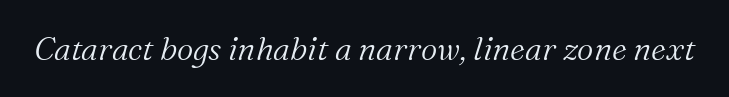
Q: Is the text bold? A: No.
Q: Is the text italic (slanted)? A: Yes, it leans right by about 16 degrees.
Q: Is the typeface a serif or a sans-serif typeface? A: Serif.
Q: Is the text underlined? A: No.
Q: Is the spacing between letters normal or unusually wide? A: Normal.
Q: Width (condensed, normal, or wide)? A: Normal.
Q: Stroke contrast? A: Medium.
Q: x-height? A: Medium.
Q: Monospaced? A: No.
